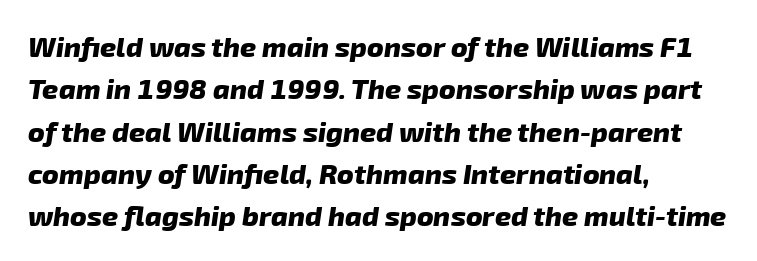
{"serif": "no", "bold": "yes", "weight": "heavy", "width": "normal", "stroke_contrast": "low", "x_height": "medium", "monospaced": "no", "underline": "no", "align": "left", "line_spacing": "normal", "line_spacing_ratio": 1.51, "letter_spacing": "normal", "letter_spacing_em": 0.0, "glyph_px": 28}
